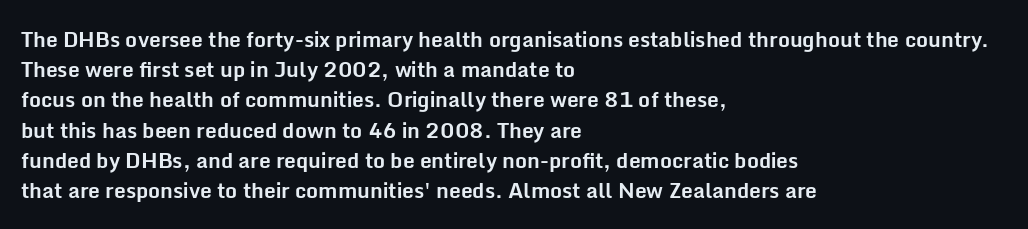
Q: Is the text bold? A: Yes.
Q: Is the text italic (slanted)? A: No, it is upright.
Q: Is the text underlined? A: No.
Q: How is the paragraph aligned? A: Left-aligned.
Q: Is the spacing between letters normal or unusually wide? A: Normal.
Q: Is the spacing between lines tight, normal or loose? A: Normal.
